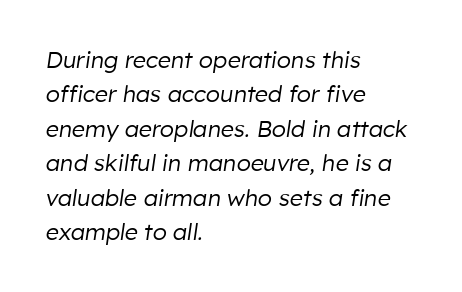
Q: Is the text bold? A: No.
Q: Is the text italic (slanted)? A: Yes, it leans right by about 8 degrees.
Q: Is the text underlined? A: No.
Q: How is the paragraph aligned? A: Left-aligned.
Q: Is the spacing between letters normal or unusually wide? A: Normal.
Q: Is the spacing between lines tight, normal or loose? A: Normal.
